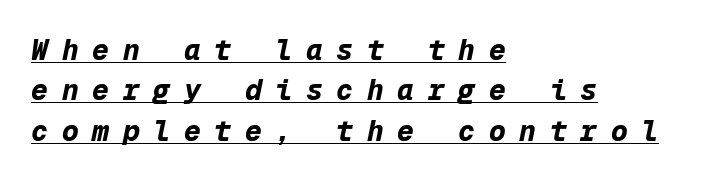
How are the letters spaced? Widely, with obvious added tracking. Compared with undecorated copy, this sample adds a rule below the words. Short and long lines alike share a common starting point at left. The face used here has a pronounced slope to its letters.
